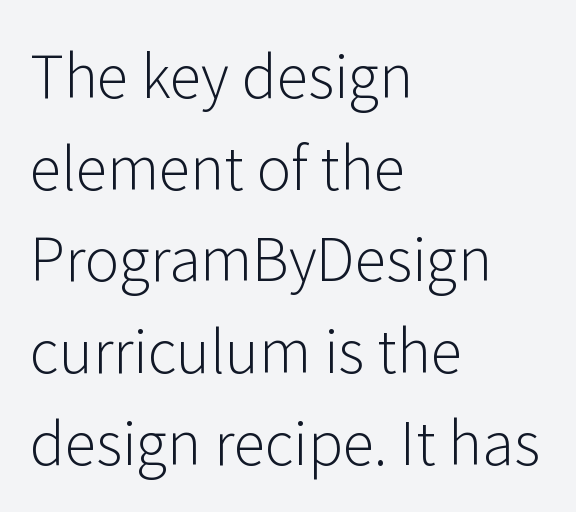
{"serif": "no", "italic": "no", "bold": "no", "weight": "light", "width": "normal", "stroke_contrast": "low", "x_height": "medium", "monospaced": "no", "underline": "no", "align": "left", "line_spacing": "normal", "line_spacing_ratio": 1.58, "letter_spacing": "normal", "letter_spacing_em": 0.0, "glyph_px": 58}
